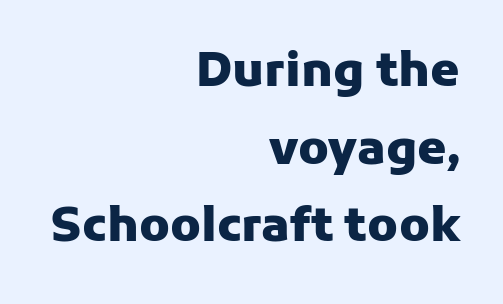
The image shows 47 px heavy sans-serif type, upright; set right-aligned, normal line spacing (1.65x), normal letter spacing, not underlined; low stroke contrast and a medium x-height.
